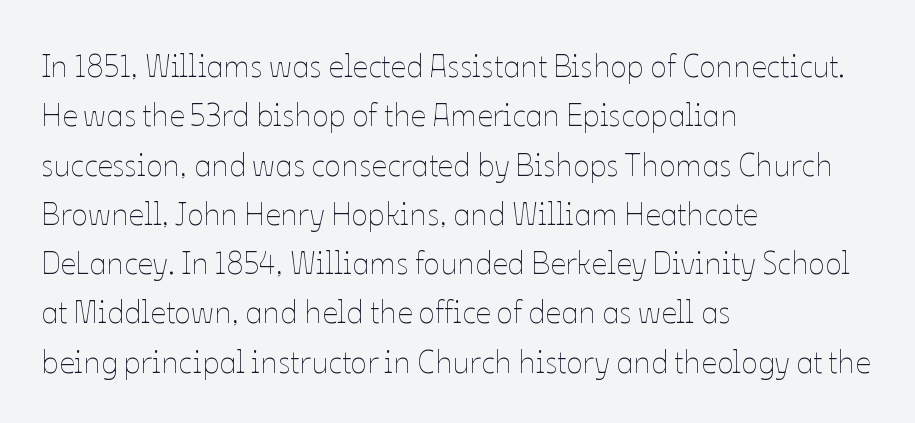
Every character sits straight up, as roman type does. Think standard paragraph weight, or any step lighter than that. Compared with typical paragraphs, the rows here are spaced about the same. Honestly, the letter spacing is just normal — you wouldn't notice it.
